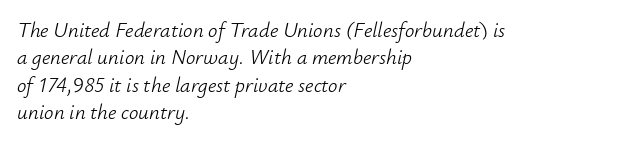
Q: Is the text bold? A: No.
Q: Is the text italic (slanted)? A: Yes, it leans right by about 12 degrees.
Q: Is the text underlined? A: No.
Q: How is the paragraph aligned? A: Left-aligned.
Q: Is the spacing between letters normal or unusually wide? A: Normal.
Q: Is the spacing between lines tight, normal or loose? A: Normal.
